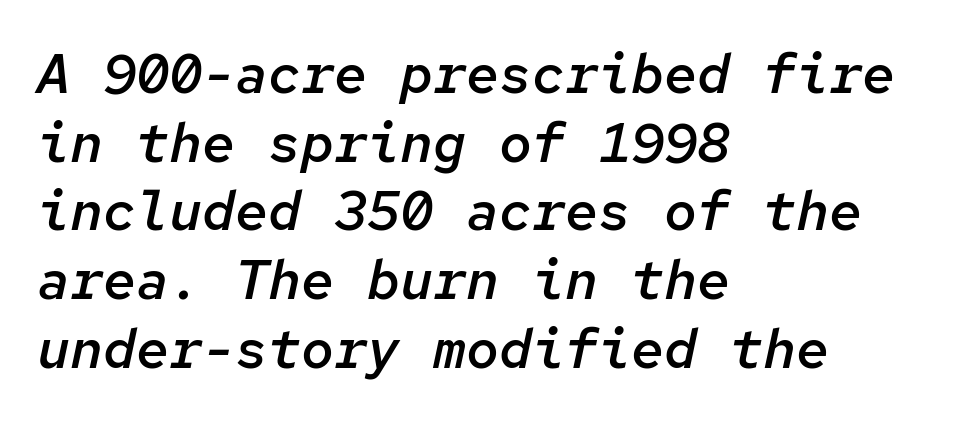
The specimen reads as italic at a glance. Note the uniform advance width — an 'i' takes as much space as an 'm'. Each word holds together tightly as a unit, with standard inter-letter gaps. Does the copy run flush right? No — it runs flush left. If you measured baseline to baseline, you'd find a middling distance.
